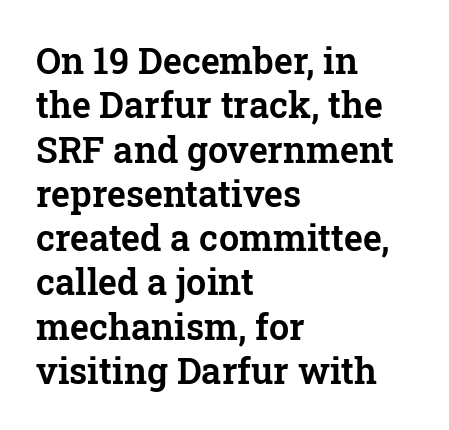
{"serif": "yes", "italic": "no", "width": "normal", "stroke_contrast": "low", "x_height": "medium", "monospaced": "no", "underline": "no", "align": "left", "line_spacing_ratio": 1.23, "letter_spacing": "normal", "letter_spacing_em": 0.0, "glyph_px": 36}
